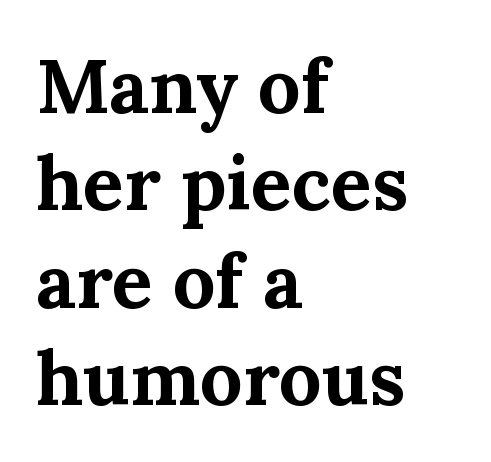
{"serif": "yes", "italic": "no", "bold": "yes", "weight": "bold", "width": "normal", "stroke_contrast": "medium", "x_height": "medium", "monospaced": "no", "underline": "no", "align": "left", "line_spacing": "normal", "line_spacing_ratio": 1.28, "letter_spacing": "normal", "letter_spacing_em": 0.0, "glyph_px": 76}
